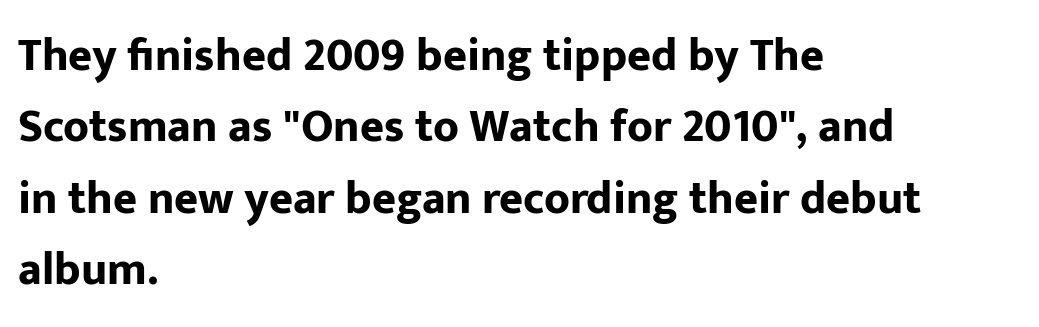
Q: Is the text bold? A: Yes.
Q: Is the text italic (slanted)? A: No, it is upright.
Q: Is the typeface a serif or a sans-serif typeface? A: Sans-serif.
Q: Is the text underlined? A: No.
Q: How is the paragraph aligned? A: Left-aligned.
Q: Is the spacing between letters normal or unusually wide? A: Normal.
Q: Is the spacing between lines tight, normal or loose? A: Normal.
Q: Width (condensed, normal, or wide)? A: Normal.
Q: Stroke contrast? A: Low.
Q: x-height? A: Medium.
Q: Monospaced? A: No.
